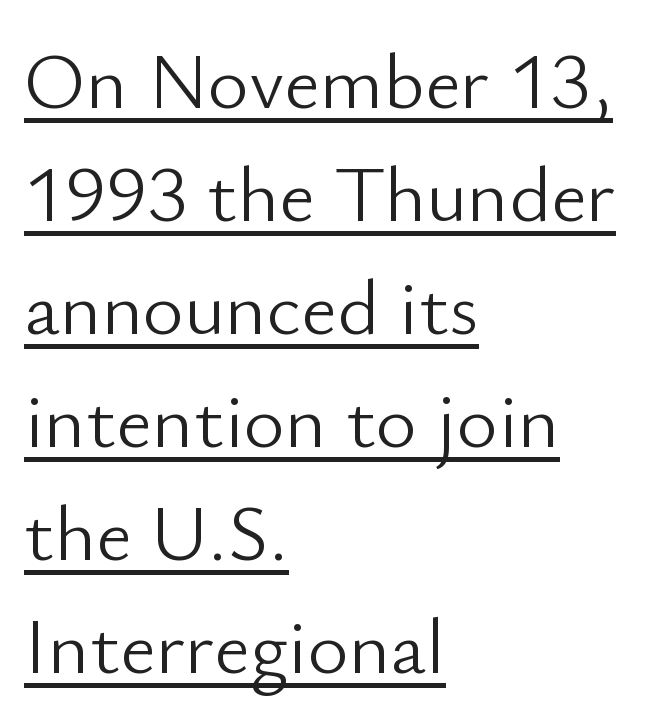
The image shows 79 px light sans-serif type, upright; set left-aligned, normal line spacing (1.43x), normal letter spacing, underlined; low stroke contrast and a small x-height.
